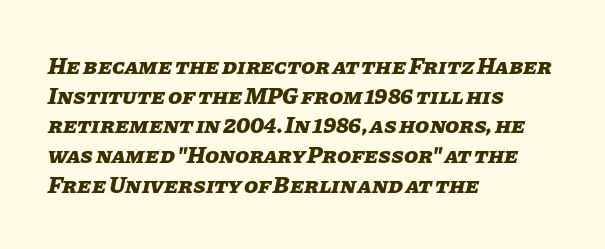
Is the block centered? No — it sits flush against the left margin. What's the leading like? Ordinary, nothing unusual. Rendered with sloped, italic letterforms. In terms of weight, the rendering is a true, heavy bold.
